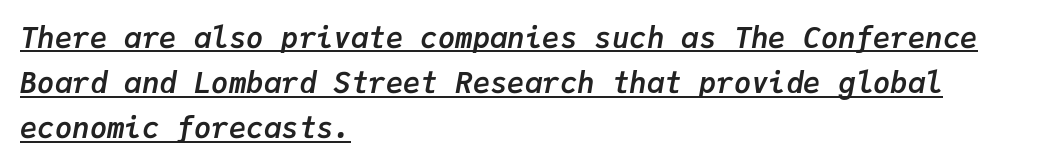
The leading is moderate, giving the passage an even texture. Slanted lettering throughout. What weight is shown? A full bold with thick strokes. In CSS terms this would be text-align: left.
